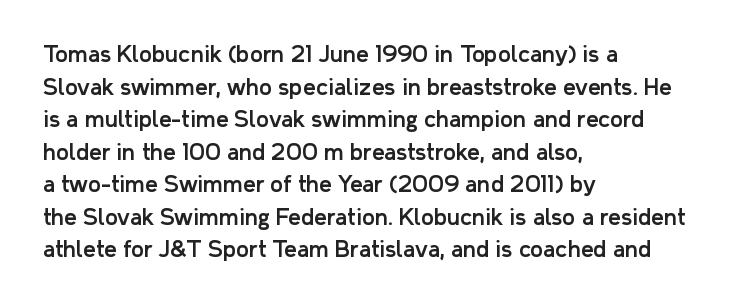
The image shows 22 px text type, upright; set left-aligned, normal line spacing (1.48x), normal letter spacing, not underlined.
